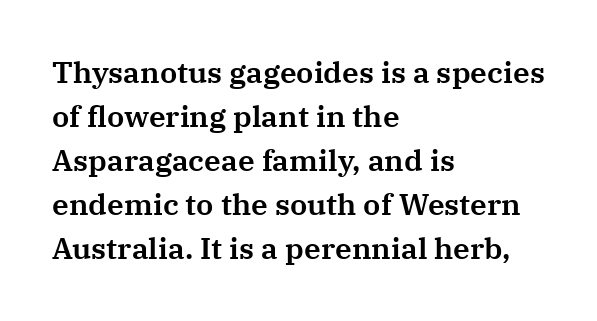
The image shows 30 px serif type, upright; set left-aligned, normal line spacing (1.47x), normal letter spacing, not underlined; medium stroke contrast and a medium x-height.
